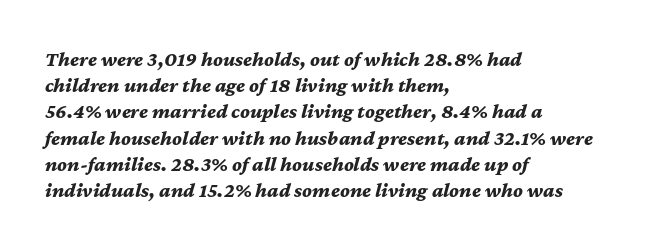
The axis of the letterforms is tilted away from vertical. The space between consecutive lines is moderate. The rendering uses a bold face; every stroke is thick and dark. The face used here is rendered with its standard letterfit.
